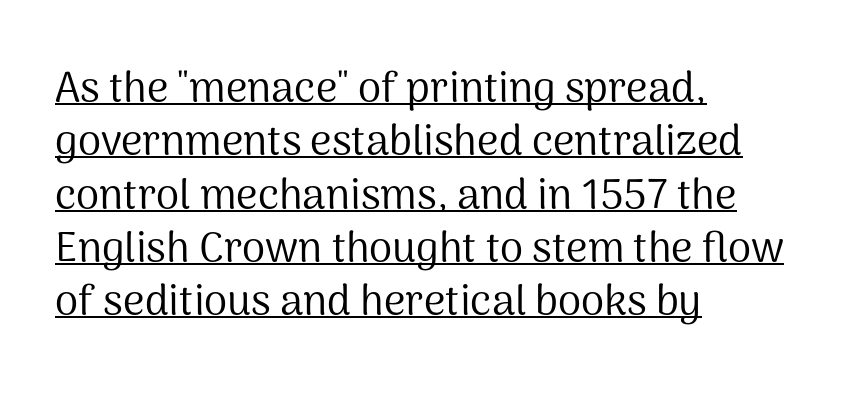
Q: Is the text bold? A: No.
Q: Is the text italic (slanted)? A: No, it is upright.
Q: Is the typeface a serif or a sans-serif typeface? A: Sans-serif.
Q: Is the text underlined? A: Yes.
Q: How is the paragraph aligned? A: Left-aligned.
Q: Is the spacing between letters normal or unusually wide? A: Normal.
Q: Is the spacing between lines tight, normal or loose? A: Normal.
Q: Width (condensed, normal, or wide)? A: Normal.
Q: Stroke contrast? A: Medium.
Q: x-height? A: Medium.
Q: Monospaced? A: No.
